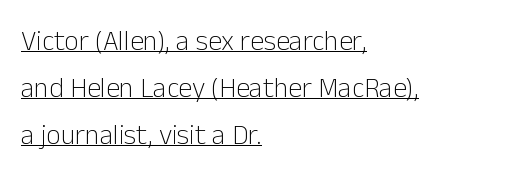
Left-aligned paragraph, ragged on the right. This is not heavy type; no bold has been used. The rendering shows plain stroke endings on the letterforms — a sans-serif design. Line spacing here is normal.
